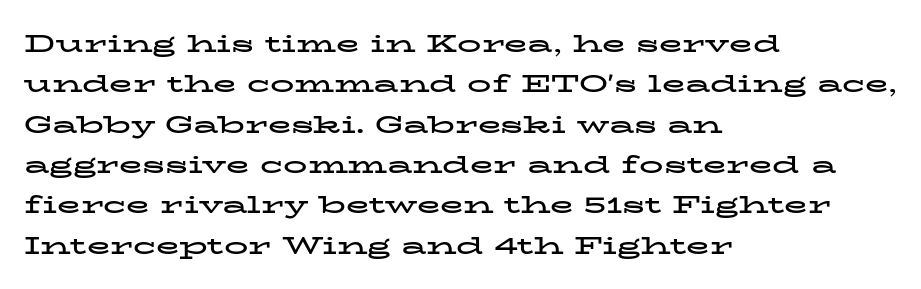
Students, observe: this is what conventionally led text looks like. If you drew a ruler down the left edge, every line would touch it. Thick stems and heavy bowls — unmistakably bold. The face used here is rendered with its standard letterfit. Nobody drew a line under any word here. If you drew a line through each stem, it would be perfectly vertical.
